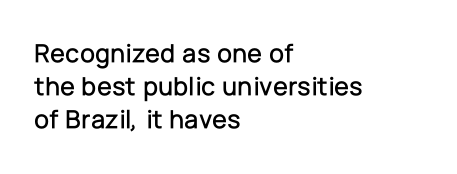
Every row of glyphs begins at an identical x-position on the left. These lines were composed using upright roman letters. Standard letterfit; no display-style spreading of the glyphs. The glyphs are unaccompanied by any horizontal stroke below them.
